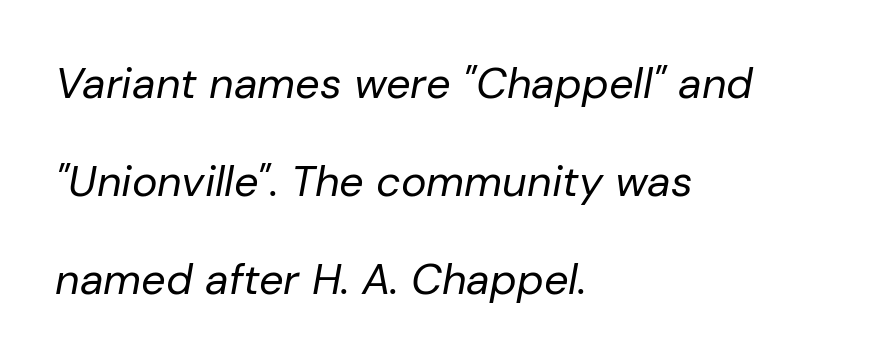
Students, observe: this is what heavily led, spacious text looks like. Reading down the block, your eye returns to a fixed left position each line. Here the designer chose a conventional face with non-uniform glyph widths. Designer's note — italics engaged. Is the type heavy? It reads as light-to-regular instead. This rendering features lettering with no underline.
